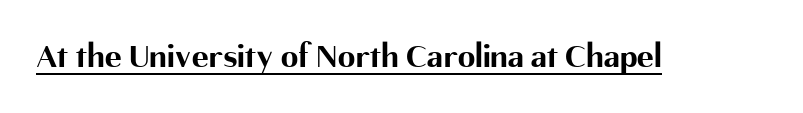
{"serif": "no", "italic": "no", "bold": "yes", "weight": "bold", "width": "normal", "stroke_contrast": "medium", "x_height": "medium", "monospaced": "no", "underline": "yes", "letter_spacing": "normal", "letter_spacing_em": 0.0, "glyph_px": 35}
